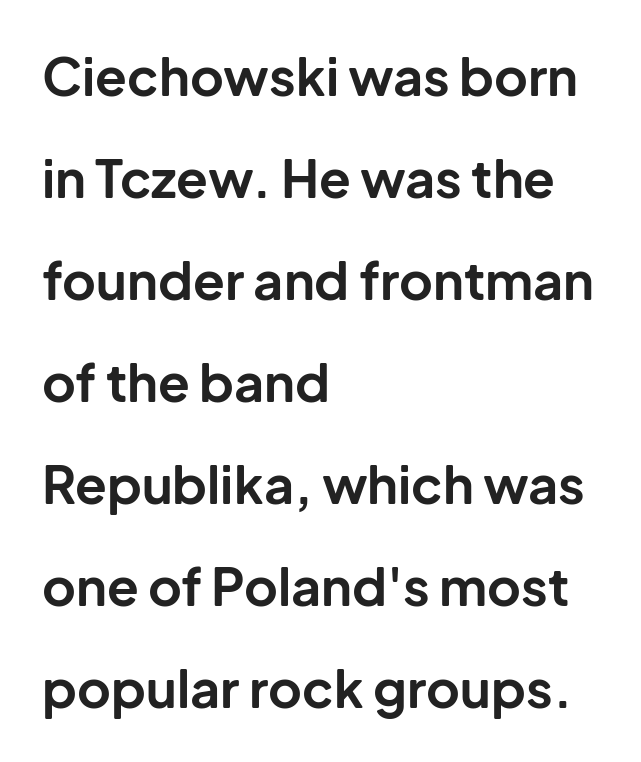
The image shows 52 px bold sans-serif type, upright; set left-aligned, loose line spacing (1.96x), normal letter spacing, not underlined; low stroke contrast and a medium x-height.
